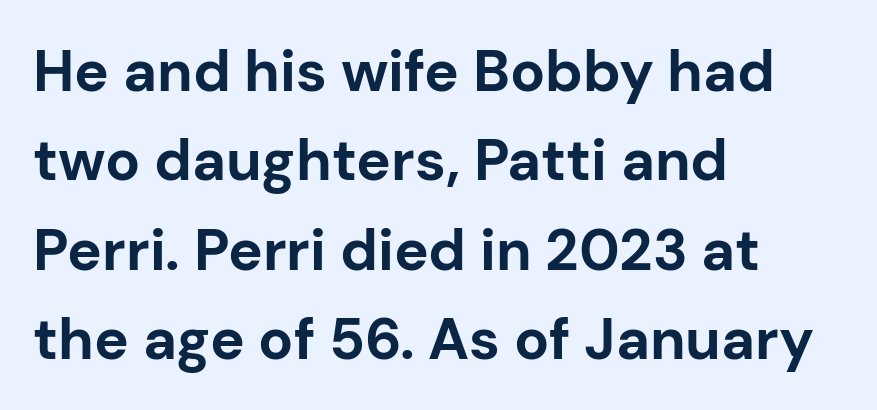
The image shows 58 px bold sans-serif type, upright; set left-aligned, normal line spacing (1.54x), normal letter spacing, not underlined; low stroke contrast and a medium x-height.
